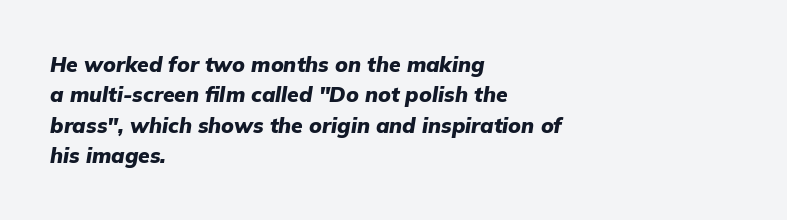
The lettering tilts uniformly, giving the passage an italic look. Which margin do the lines hug? The left one — the right edge is uneven. One glance says typical: line gaps are just what's usual. The face used here is rendered with its standard letterfit. I'd describe the lettering as bold — thick and assertive.
